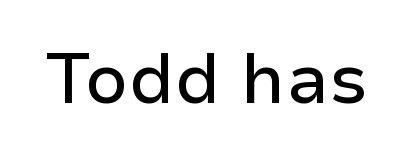
The image shows 70 px sans-serif type, upright; set normal letter spacing, not underlined; low stroke contrast and a medium x-height.
